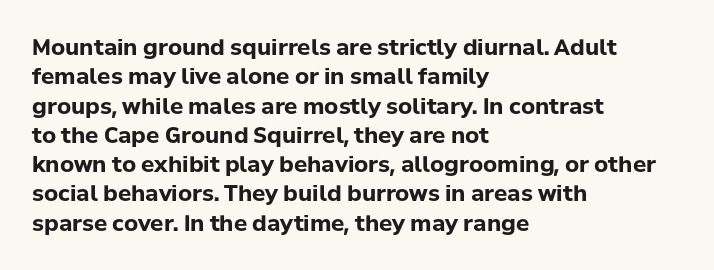
The image shows 22 px bold type, upright; set left-aligned, normal line spacing (1.33x), normal letter spacing, not underlined.
